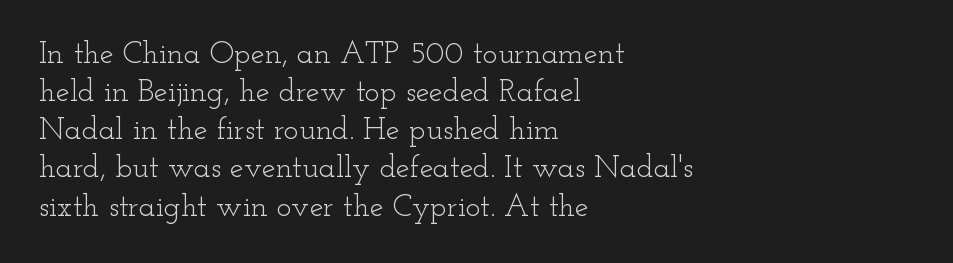
{"serif": "yes", "italic": "no", "bold": "no", "weight": "light", "width": "wide", "stroke_contrast": "low", "x_height": "small", "monospaced": "no", "underline": "no", "align": "left", "line_spacing_ratio": 1.23, "letter_spacing": "normal", "letter_spacing_em": 0.0, "glyph_px": 31}
